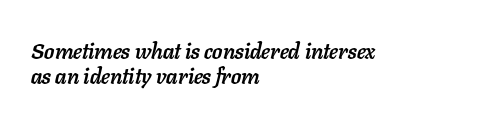
The image shows 22 px bold type, italic (leaning right); set left-aligned, tight line spacing (1.14x), normal letter spacing, not underlined.
